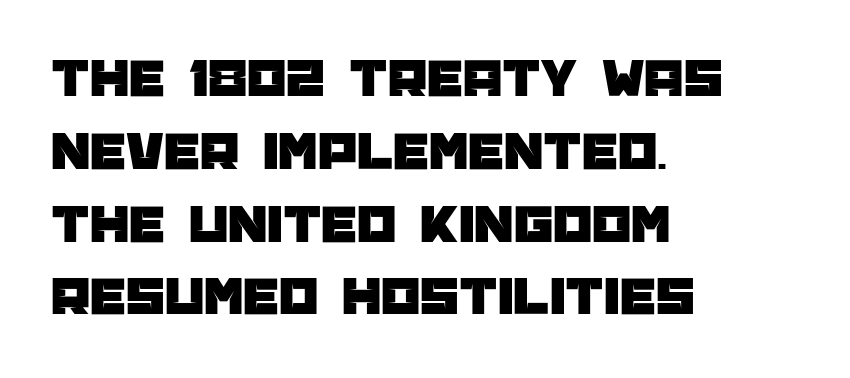
If you drew a ruler down the left edge, every line would touch it. These lines are composed in type without serifs. Is the letter spacing exaggerated? No — it looks like the ordinary default. This sample has the flowing, uneven cadence of proportional lettering.
